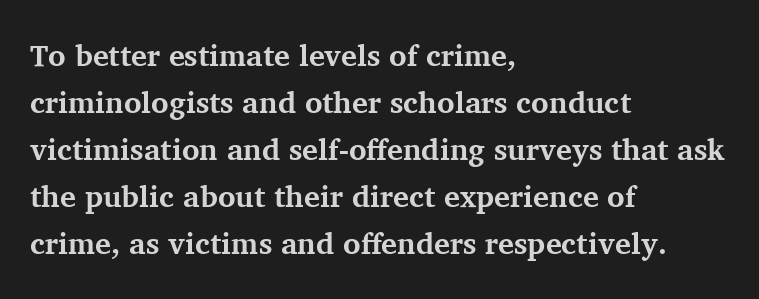
Q: Is the text bold? A: Yes.
Q: Is the text italic (slanted)? A: No, it is upright.
Q: Is the typeface a serif or a sans-serif typeface? A: Serif.
Q: Is the text underlined? A: No.
Q: How is the paragraph aligned? A: Left-aligned.
Q: Is the spacing between letters normal or unusually wide? A: Normal.
Q: Is the spacing between lines tight, normal or loose? A: Normal.
Q: Width (condensed, normal, or wide)? A: Normal.
Q: Stroke contrast? A: Medium.
Q: x-height? A: Medium.
Q: Monospaced? A: No.
